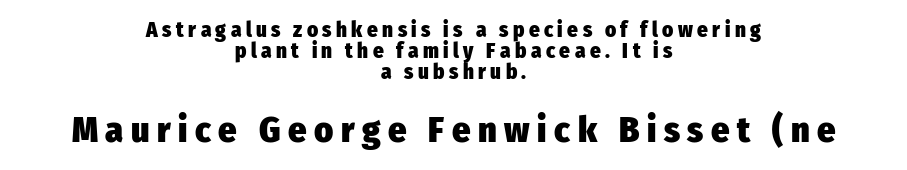
{"serif": "no", "italic": "no", "bold": "yes", "weight": "heavy", "width": "condensed", "stroke_contrast": "low", "x_height": "medium", "monospaced": "no", "underline": "no", "align": "center", "line_spacing": "tight", "line_spacing_ratio": 0.99, "letter_spacing": "wide", "letter_spacing_em": 0.21, "larger_block": "second", "size_ratio": 1.71, "glyph_px": 36}
